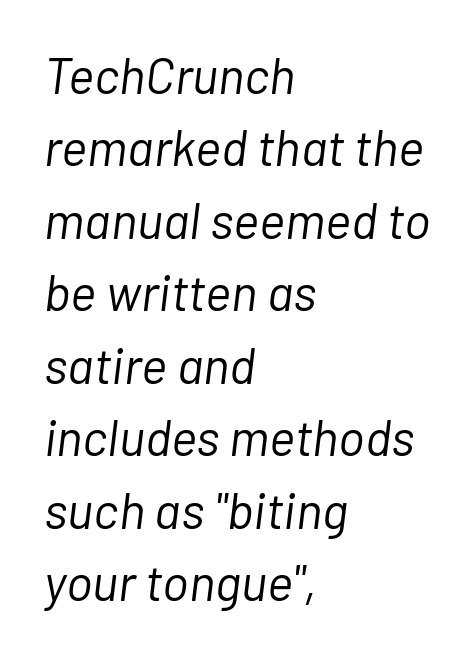
The image shows 50 px light type, italic (leaning right); set left-aligned, normal line spacing (1.45x), normal letter spacing, not underlined; low stroke contrast and a medium x-height.
